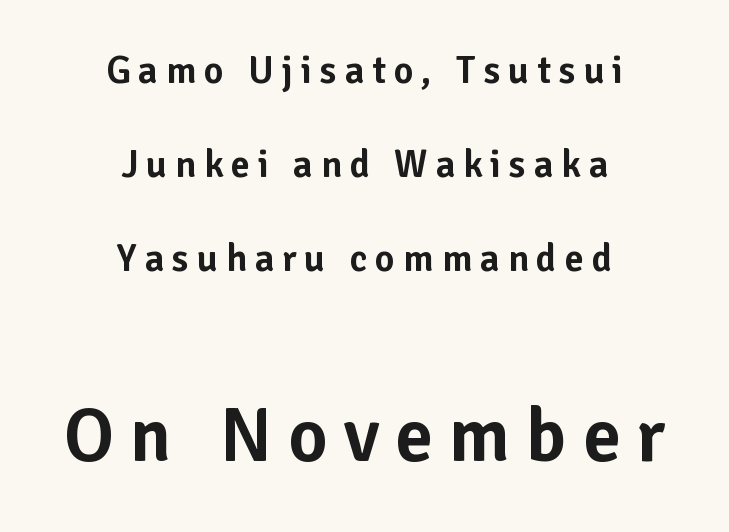
Q: Is the text italic (slanted)? A: No, it is upright.
Q: Is the typeface a serif or a sans-serif typeface? A: Sans-serif.
Q: Is the text underlined? A: No.
Q: How is the paragraph aligned? A: Centered.
Q: Is the spacing between letters normal or unusually wide? A: Unusually wide.
Q: Is the spacing between lines tight, normal or loose? A: Loose.
Q: Which block of text is set in a larger size, the first (top) or the second (bottom)? A: The second (bottom) one.
Q: Width (condensed, normal, or wide)? A: Normal.
Q: Stroke contrast? A: Low.
Q: x-height? A: Medium.
Q: Monospaced? A: No.
